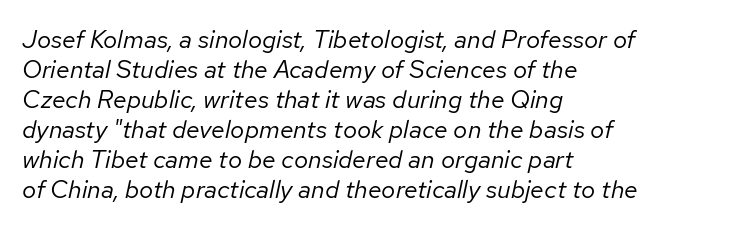
Q: Is the text bold? A: No.
Q: Is the text italic (slanted)? A: Yes, it leans right by about 12 degrees.
Q: Is the text underlined? A: No.
Q: How is the paragraph aligned? A: Left-aligned.
Q: Is the spacing between letters normal or unusually wide? A: Normal.
